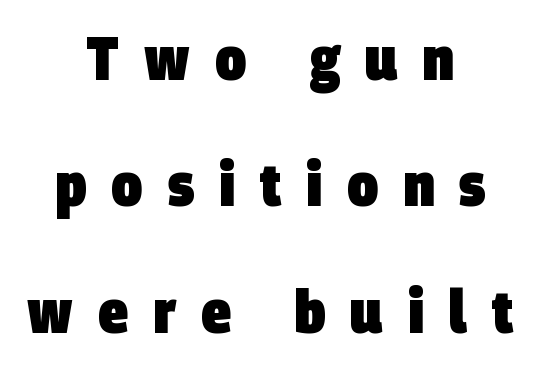
Q: Is the text bold? A: Yes.
Q: Is the typeface a serif or a sans-serif typeface? A: Sans-serif.
Q: Is the text underlined? A: No.
Q: How is the paragraph aligned? A: Centered.
Q: Is the spacing between letters normal or unusually wide? A: Unusually wide.
Q: Is the spacing between lines tight, normal or loose? A: Loose.
Q: Width (condensed, normal, or wide)? A: Condensed.
Q: Stroke contrast? A: Low.
Q: x-height? A: Large.
Q: Monospaced? A: No.
